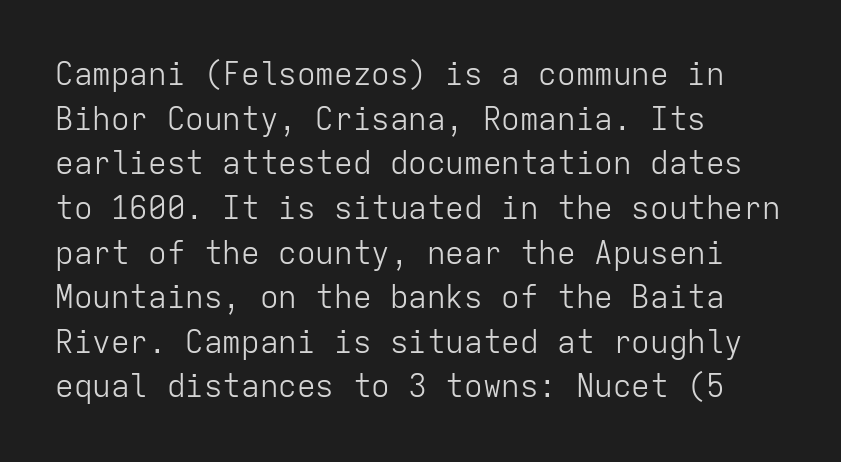
Unmarked baselines from the first word to the last. These lines were composed using upright roman letters. You could count columns in this text — the font is strictly monospaced. Notice how descenders clear the ascenders below comfortably — that's standard leading. Teacher's note: observe the even left margin — that is flush-left alignment. Spacing between characters is what you'd get straight out of the box.
